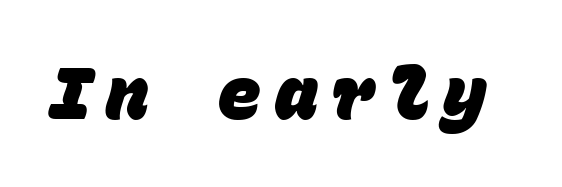
The rendering uses typewriter-style spacing with identical character cells. Bold? Absolutely — the strokes are thick and heavy. The passage shown is typeset with a sans-serif family. Only glyphs here, with clear space below each row.
